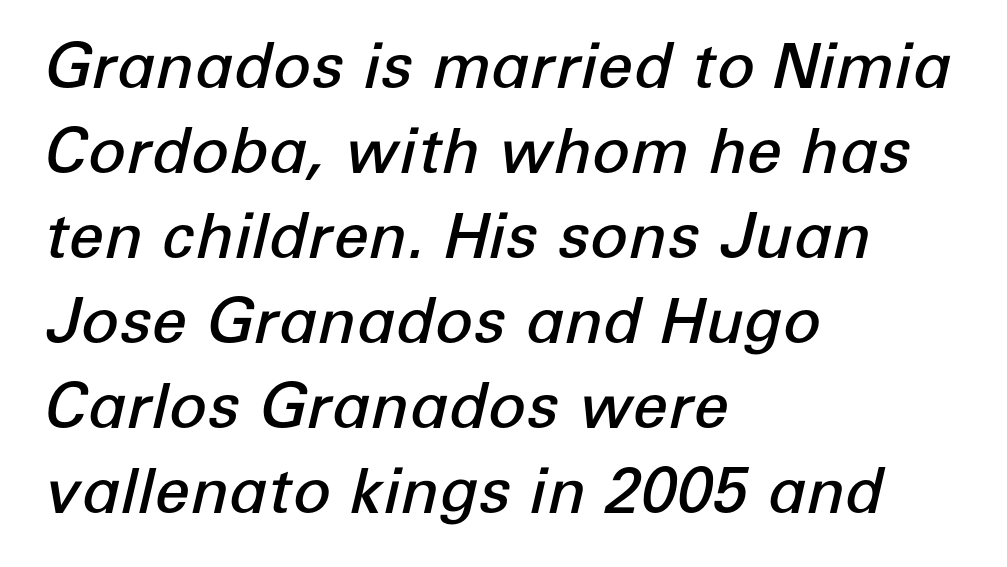
{"italic": "yes", "lean": "right", "slant_degrees": 12, "bold": "semi", "weight": "semibold", "width": "normal", "stroke_contrast": "low", "x_height": "medium", "monospaced": "no", "underline": "no", "align": "left", "line_spacing": "normal", "line_spacing_ratio": 1.35, "letter_spacing": "normal", "letter_spacing_em": 0.0, "glyph_px": 63}
